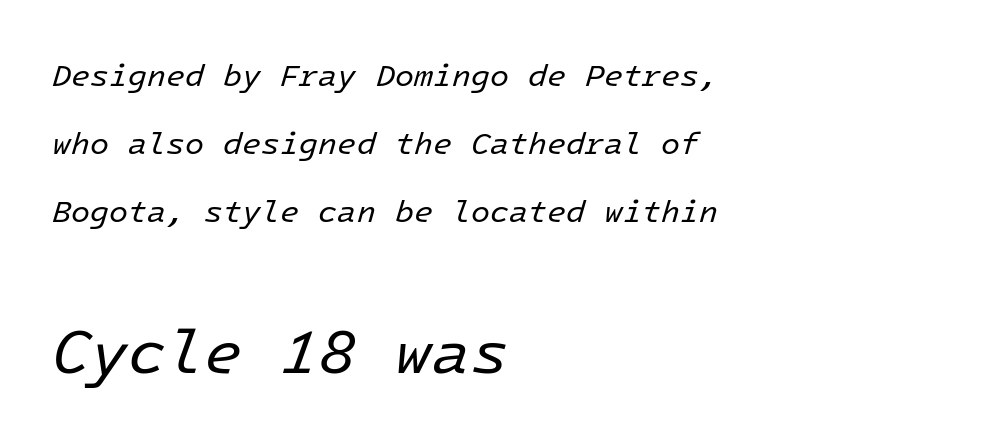
Weight: not bold — regular or lighter. Spacing between characters is what you'd get straight out of the box. The rendering applies a slant to the glyphs. Rows of type keep a wide berth in the vertical direction.
